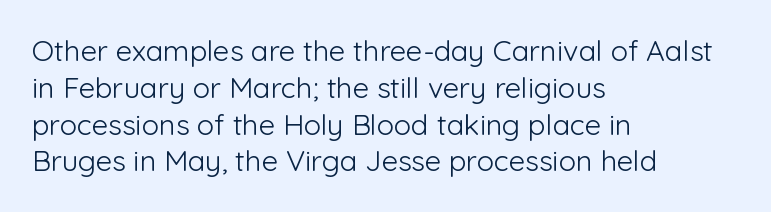
Q: Is the text bold? A: No.
Q: Is the text italic (slanted)? A: No, it is upright.
Q: Is the typeface a serif or a sans-serif typeface? A: Sans-serif.
Q: Is the text underlined? A: No.
Q: How is the paragraph aligned? A: Left-aligned.
Q: Is the spacing between letters normal or unusually wide? A: Normal.
Q: Is the spacing between lines tight, normal or loose? A: Normal.
Q: Width (condensed, normal, or wide)? A: Normal.
Q: Stroke contrast? A: Low.
Q: x-height? A: Medium.
Q: Monospaced? A: No.
